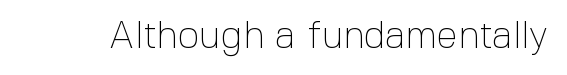
Look at the bottom of the vertical strokes: they stop flat, with no serifs. A roman cut, with each character standing at attention. No extra tracking has been applied to these lines. The strokes carry an ordinary text weight at most. Type without underlining.
